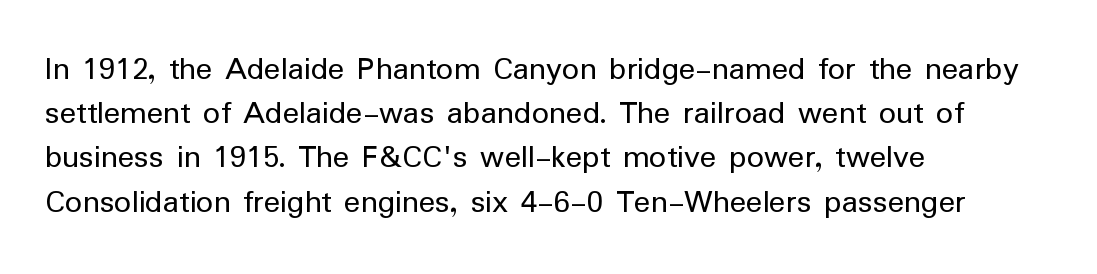
{"serif": "no", "italic": "no", "bold": "no", "weight": "regular", "width": "normal", "stroke_contrast": "low", "x_height": "medium", "monospaced": "no", "underline": "no", "align": "left", "line_spacing": "normal", "line_spacing_ratio": 1.3, "letter_spacing": "normal", "letter_spacing_em": 0.0, "glyph_px": 34}
